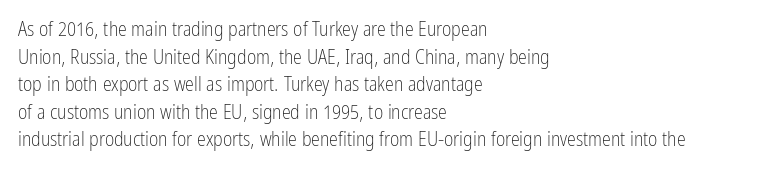
The image shows 20 px text type, upright; set left-aligned, normal line spacing (1.38x), normal letter spacing, not underlined.
